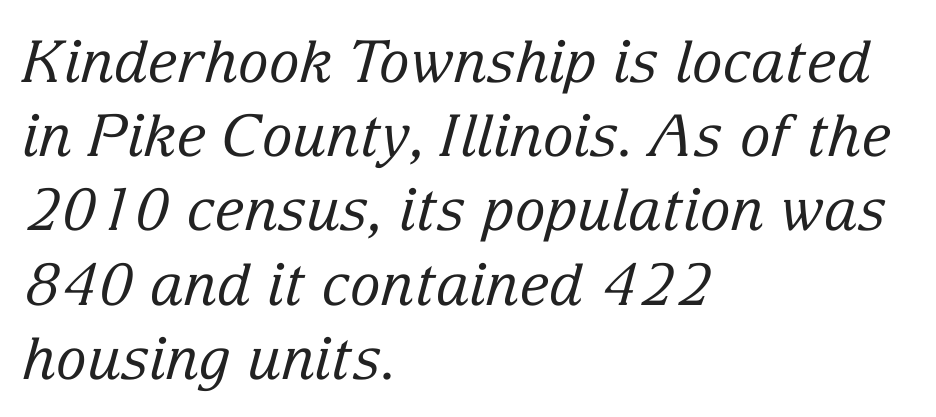
Does extra space separate the letters? No, they use regular spacing. This is not heavy type; no bold has been used. This sample uses an oblique cut, with every glyph tilted off the vertical. The designer went with a serif here, giving each stem small feet.
